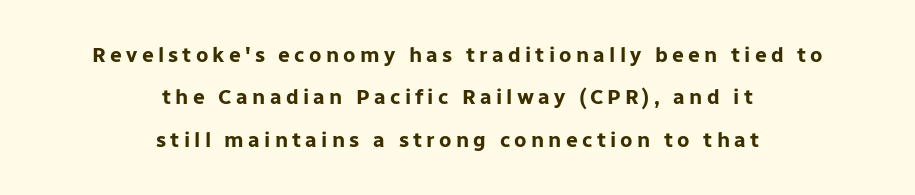
{"italic": "no", "bold": "yes", "underline": "no", "align": "center", "line_spacing": "loose", "line_spacing_ratio": 2.02, "letter_spacing": "wide", "letter_spacing_em": 0.2, "glyph_px": 21}
